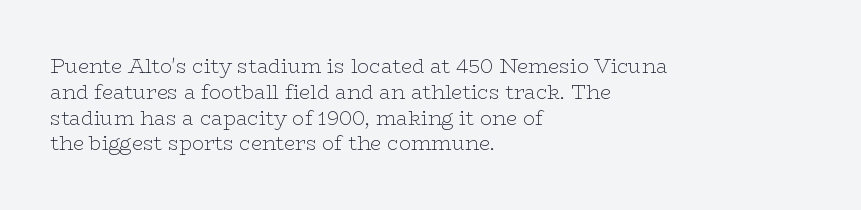
The image shows 20 px text type, upright; set left-aligned, normal line spacing (1.29x), normal letter spacing, not underlined.
